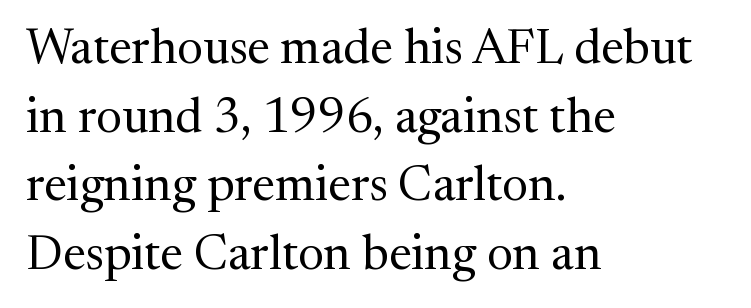
{"serif": "yes", "italic": "no", "bold": "no", "weight": "regular", "width": "normal", "stroke_contrast": "medium", "x_height": "medium", "monospaced": "no", "underline": "no", "align": "left", "line_spacing": "normal", "line_spacing_ratio": 1.4, "letter_spacing": "normal", "letter_spacing_em": 0.0, "glyph_px": 49}
